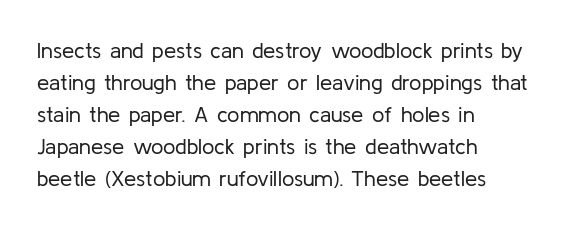
{"italic": "no", "bold": "no", "underline": "no", "align": "left", "line_spacing": "normal", "line_spacing_ratio": 1.46, "letter_spacing": "normal", "letter_spacing_em": 0.0, "glyph_px": 22}
